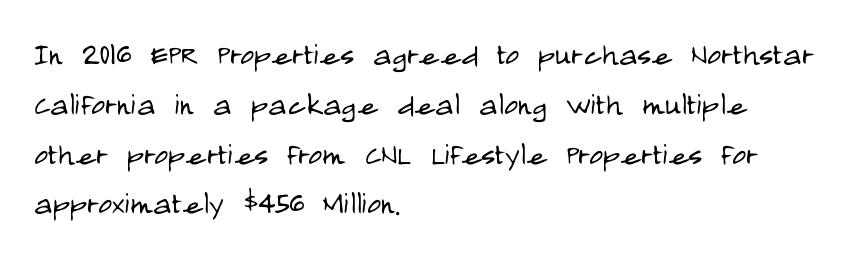
Q: Is the text bold? A: No.
Q: Is the text italic (slanted)? A: No, it is upright.
Q: Is the typeface a serif or a sans-serif typeface? A: Sans-serif.
Q: Is the text underlined? A: No.
Q: How is the paragraph aligned? A: Left-aligned.
Q: Is the spacing between letters normal or unusually wide? A: Normal.
Q: Is the spacing between lines tight, normal or loose? A: Normal.
Q: Width (condensed, normal, or wide)? A: Condensed.
Q: Stroke contrast? A: Low.
Q: x-height? A: Large.
Q: Monospaced? A: No.
